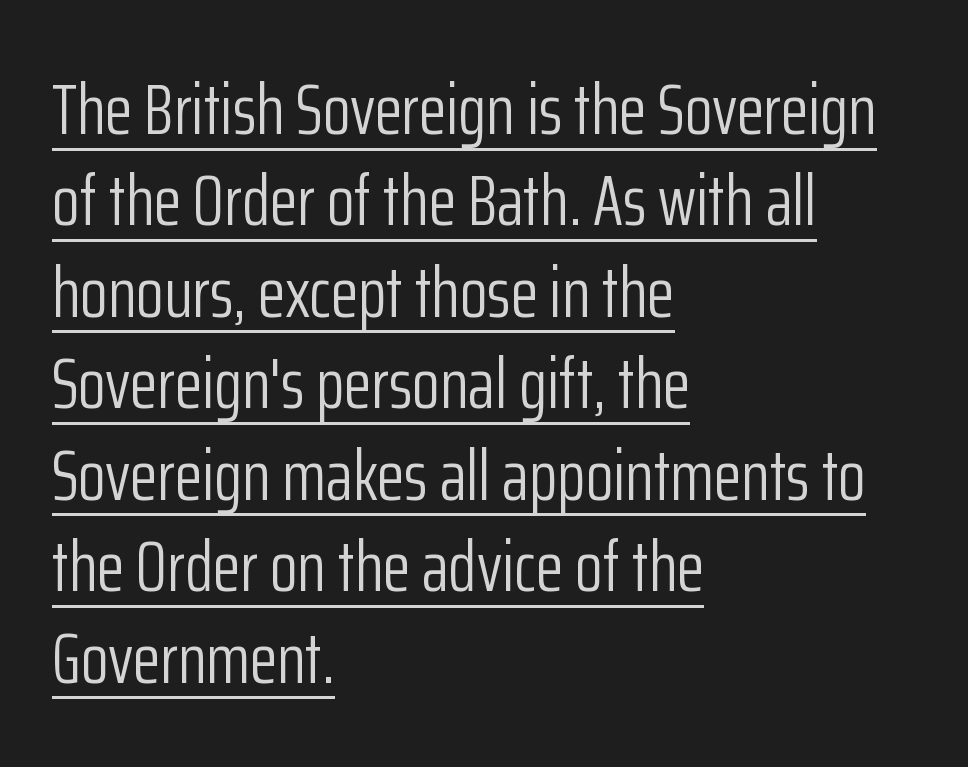
Every row of glyphs begins at an identical x-position on the left. Proportional: the letters do not fall into vertical columns. There is no visible air inserted between adjacent glyphs. The font sits on the lighter half of the weight spectrum, regular included. Letterform terminals end flat and unadorned throughout the passage.
